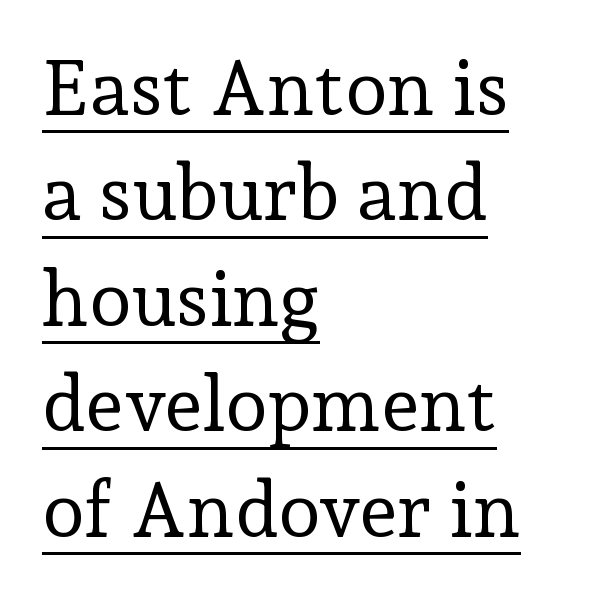
The image shows 77 px regular-weight serif type, upright; set left-aligned, normal line spacing (1.37x), normal letter spacing, underlined; low stroke contrast and a medium x-height.
